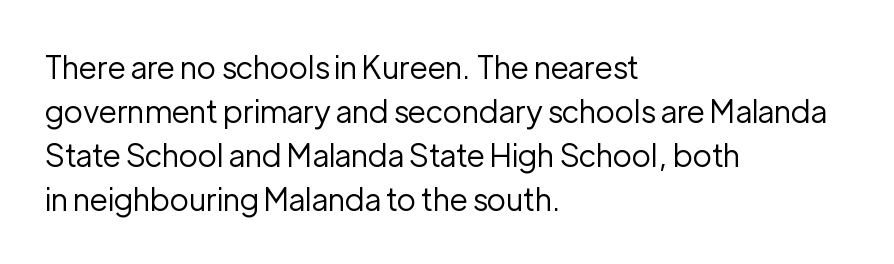
The image shows 31 px regular-weight sans-serif type, upright; set left-aligned, normal line spacing (1.42x), normal letter spacing, not underlined; low stroke contrast and a medium x-height.
